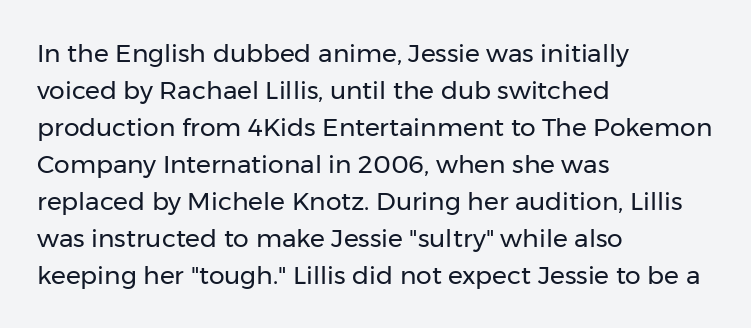
The image shows 25 px text type, upright; set left-aligned, normal line spacing (1.48x), normal letter spacing, not underlined.
